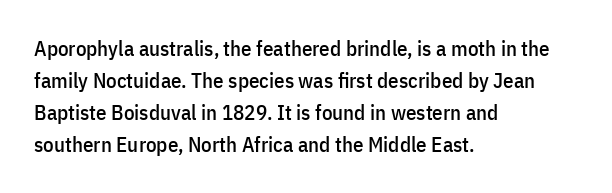
Q: Is the text italic (slanted)? A: No, it is upright.
Q: Is the text underlined? A: No.
Q: How is the paragraph aligned? A: Left-aligned.
Q: Is the spacing between letters normal or unusually wide? A: Normal.
Q: Is the spacing between lines tight, normal or loose? A: Normal.
